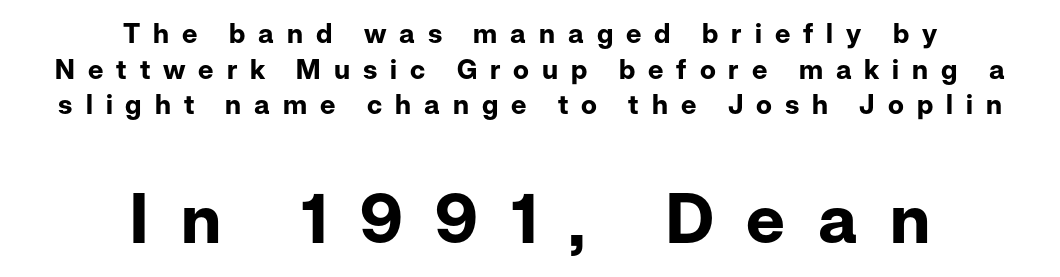
The image shows 68 px bold sans-serif type, upright; set centered, normal line spacing (1.32x), unusually wide letter spacing (+0.48 em), not underlined; the second (bottom) block is 2.52x larger; low stroke contrast and a medium x-height.
